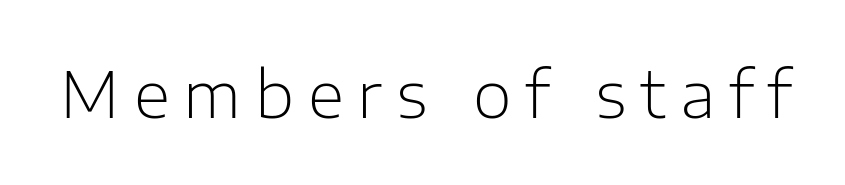
The face used here is a sans, in the tradition of grotesques and geometrics. The letterforms sit at book weight or below. Has an underline been added? It has not. These lines are rendered in a variable-pitch font. Between one letter and the next there's a generous, obvious gap.
